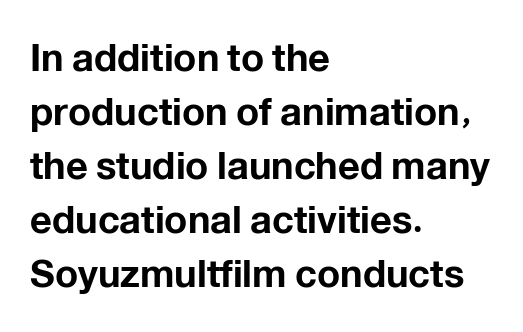
{"serif": "no", "italic": "no", "bold": "yes", "weight": "bold", "width": "normal", "stroke_contrast": "low", "x_height": "medium", "monospaced": "no", "underline": "no", "align": "left", "line_spacing": "normal", "line_spacing_ratio": 1.42, "letter_spacing": "normal", "letter_spacing_em": 0.0, "glyph_px": 38}
